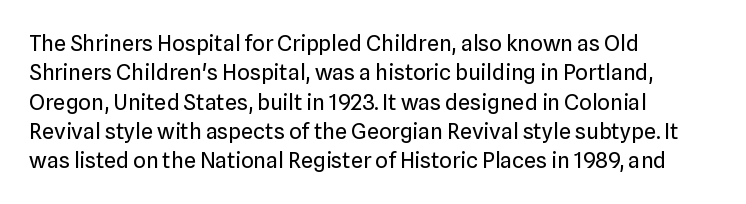
Q: Is the text bold? A: No.
Q: Is the text italic (slanted)? A: No, it is upright.
Q: Is the text underlined? A: No.
Q: How is the paragraph aligned? A: Left-aligned.
Q: Is the spacing between letters normal or unusually wide? A: Normal.
Q: Is the spacing between lines tight, normal or loose? A: Normal.
